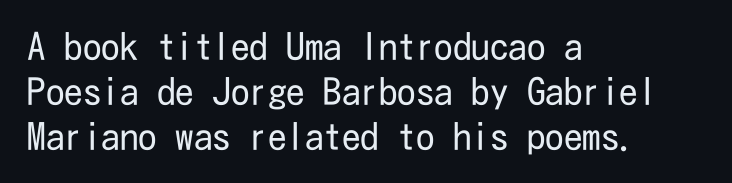
{"serif": "no", "italic": "no", "bold": "no", "weight": "regular", "width": "condensed", "stroke_contrast": "low", "x_height": "medium", "underline": "no", "align": "left", "line_spacing_ratio": 1.22, "letter_spacing": "normal", "letter_spacing_em": 0.0, "glyph_px": 37}
